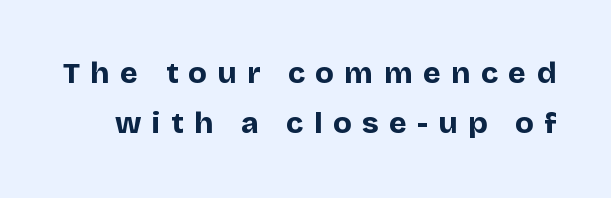
Q: Is the text bold? A: Yes.
Q: Is the text italic (slanted)? A: No, it is upright.
Q: Is the typeface a serif or a sans-serif typeface? A: Sans-serif.
Q: Is the text underlined? A: No.
Q: Is the spacing between letters normal or unusually wide? A: Unusually wide.
Q: Is the spacing between lines tight, normal or loose? A: Normal.
Q: Width (condensed, normal, or wide)? A: Normal.
Q: Stroke contrast? A: Low.
Q: x-height? A: Large.
Q: Monospaced? A: No.
